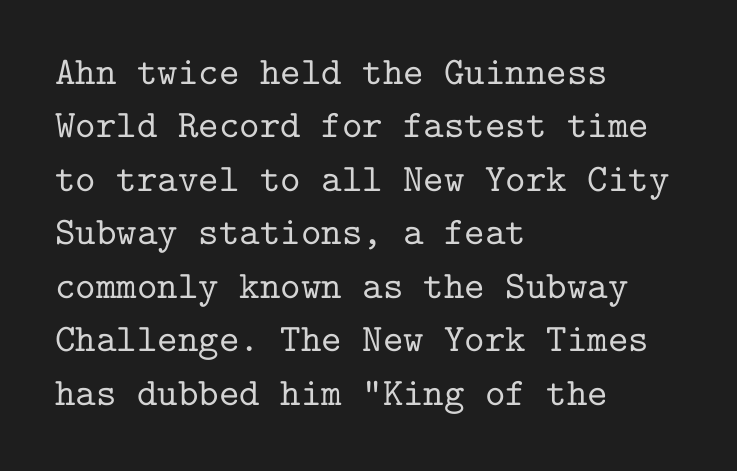
The image shows 39 px serif type, upright, monospaced; set left-aligned, normal line spacing (1.37x), normal letter spacing, not underlined; low stroke contrast and a medium x-height.
